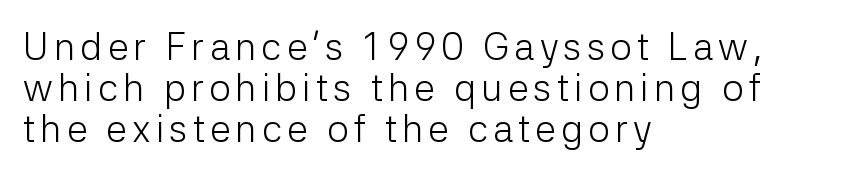
Descenders are the only things crossing below the line. This is not heavy type; no bold has been used. Visually the block forms a straight wall on the left and a jagged coastline on the right. Tall strokes in this sample are plumb rather than angled. Successive baselines arrive quickly, one right under another. The rendering uses natural spacing where letterforms have individual widths.
